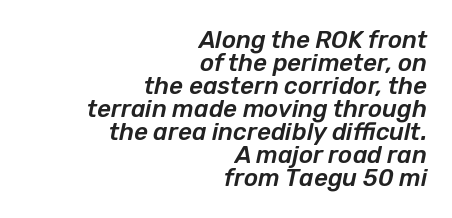
{"italic": "yes", "lean": "right", "slant_degrees": 12, "underline": "no", "align": "right", "line_spacing": "tight", "line_spacing_ratio": 0.96, "letter_spacing": "normal", "letter_spacing_em": 0.0, "glyph_px": 24}
